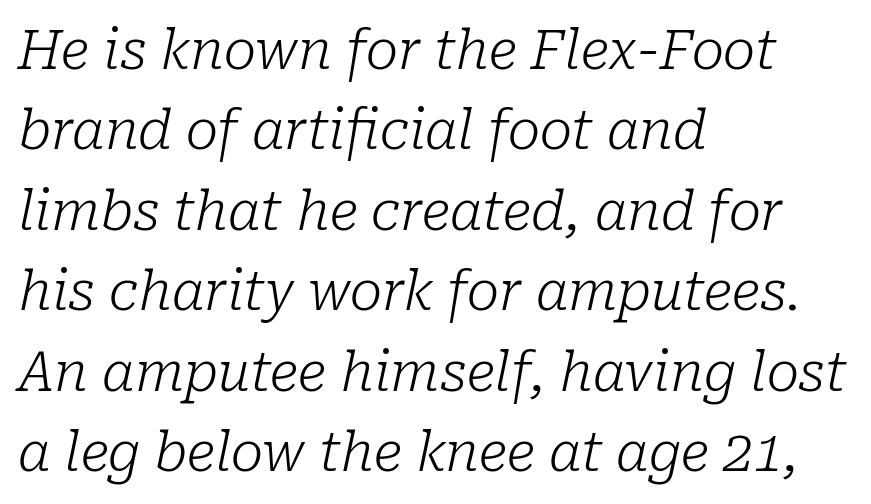
The specimen omits any rule beneath the text block's lines. The face used here is proportionally spaced, like ordinary book or web type. These lines were composed using italics. The weight would be labelled regular, book, light, or lighter still.
